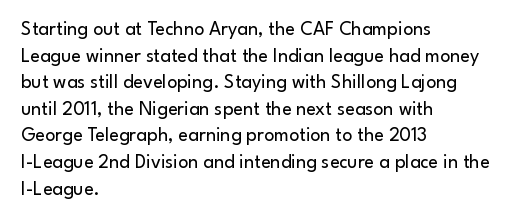
The image shows 20 px text type, upright; set left-aligned, normal line spacing (1.33x), normal letter spacing, not underlined.
